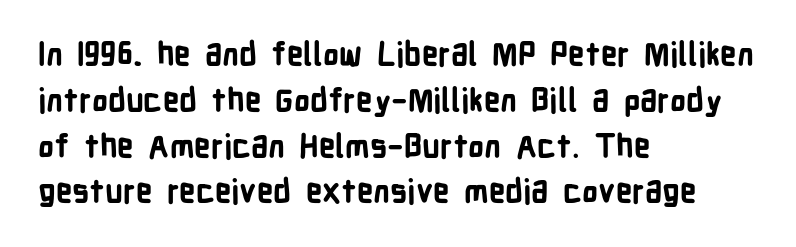
You could not count columns in this text — the font is proportionally spaced. Anything drawn beneath the words? Only blank space. The lettering stays uniformly vertical, giving the passage a roman look. If you drew a ruler down the left edge, every line would touch it. Glyph-to-glyph distance matches everyday printed text.
